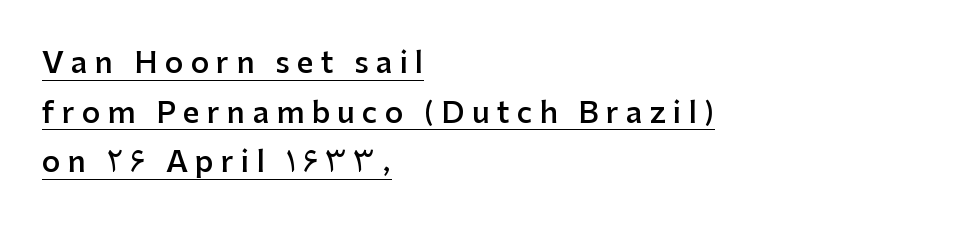
Q: Is the text bold? A: Semi-bold.
Q: Is the text italic (slanted)? A: No, it is upright.
Q: Is the typeface a serif or a sans-serif typeface? A: Sans-serif.
Q: Is the text underlined? A: Yes.
Q: How is the paragraph aligned? A: Left-aligned.
Q: Is the spacing between letters normal or unusually wide? A: Unusually wide.
Q: Width (condensed, normal, or wide)? A: Normal.
Q: Stroke contrast? A: Low.
Q: x-height? A: Medium.
Q: Monospaced? A: No.
